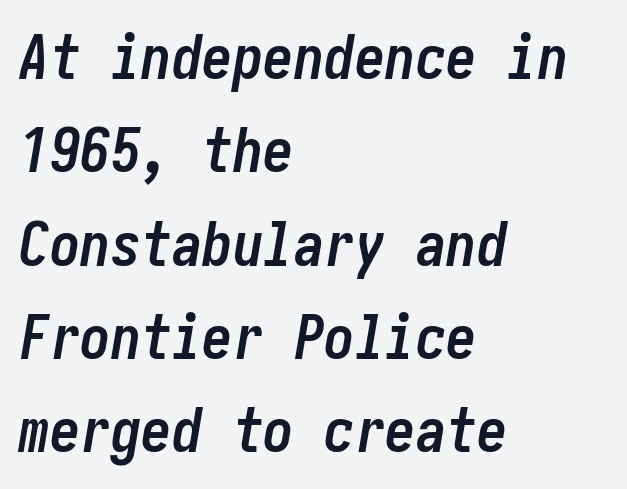
Q: Is the text bold? A: Yes.
Q: Is the text italic (slanted)? A: Yes, it leans right by about 10 degrees.
Q: Is the text underlined? A: No.
Q: How is the paragraph aligned? A: Left-aligned.
Q: Is the spacing between letters normal or unusually wide? A: Normal.
Q: Is the spacing between lines tight, normal or loose? A: Normal.
Q: Width (condensed, normal, or wide)? A: Condensed.
Q: Stroke contrast? A: Low.
Q: x-height? A: Medium.
